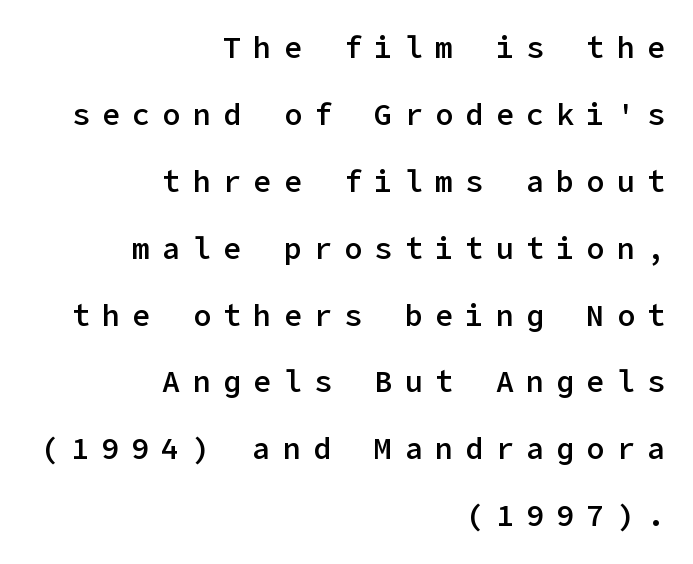
{"serif": "no", "italic": "no", "bold": "semi", "weight": "semibold", "width": "normal", "stroke_contrast": "low", "x_height": "medium", "underline": "no", "align": "right", "line_spacing": "loose", "line_spacing_ratio": 2.23, "letter_spacing": "wide", "letter_spacing_em": 0.41, "glyph_px": 30}
